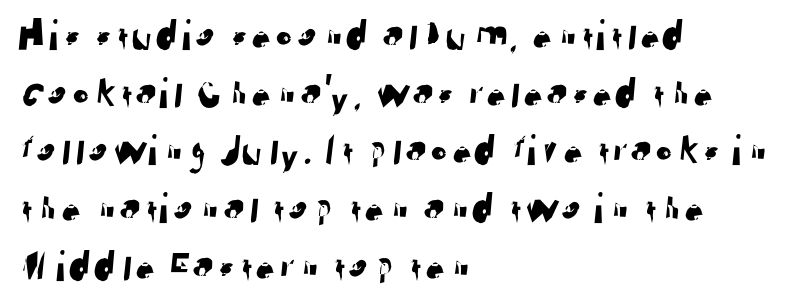
The image shows 44 px sans-serif type; set left-aligned, normal line spacing (1.31x), normal letter spacing, not underlined; low stroke contrast and a medium x-height.
